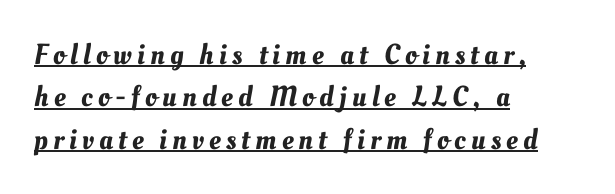
The image shows 29 px text type; set left-aligned, normal line spacing (1.46x), underlined; medium stroke contrast and a small x-height.
